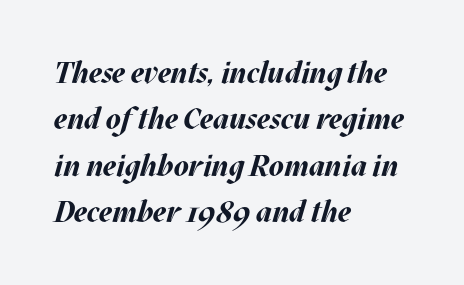
Q: Is the text bold? A: Yes.
Q: Is the text italic (slanted)? A: Yes, it leans right by about 17 degrees.
Q: Is the text underlined? A: No.
Q: How is the paragraph aligned? A: Left-aligned.
Q: Is the spacing between letters normal or unusually wide? A: Normal.
Q: Is the spacing between lines tight, normal or loose? A: Normal.
Q: Width (condensed, normal, or wide)? A: Normal.
Q: Stroke contrast? A: Medium.
Q: x-height? A: Large.
Q: Monospaced? A: No.
